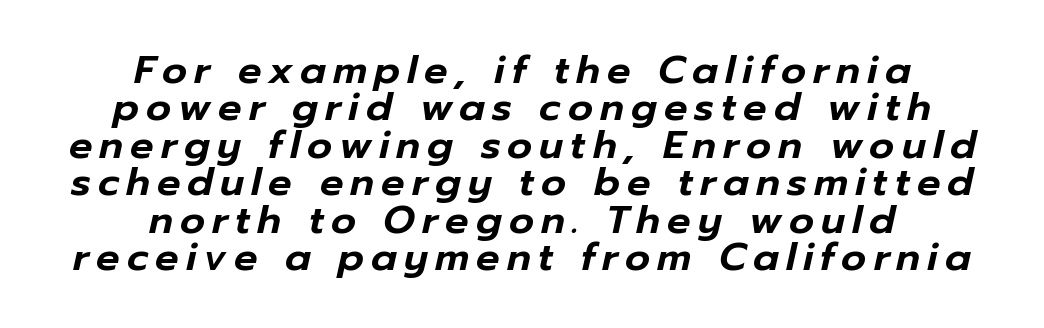
The image shows 39 px text type, italic (leaning right); set centered, tight line spacing (0.96x), not underlined; low stroke contrast and a medium x-height.
